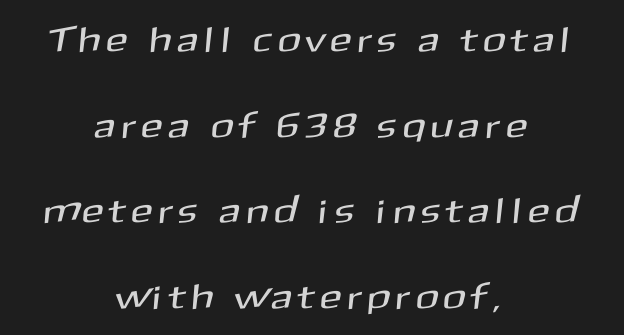
Q: Is the typeface a serif or a sans-serif typeface? A: Sans-serif.
Q: Is the text underlined? A: No.
Q: How is the paragraph aligned? A: Centered.
Q: Is the spacing between letters normal or unusually wide? A: Unusually wide.
Q: Is the spacing between lines tight, normal or loose? A: Loose.
Q: Width (condensed, normal, or wide)? A: Normal.
Q: Stroke contrast? A: Medium.
Q: x-height? A: Medium.
Q: Monospaced? A: No.
